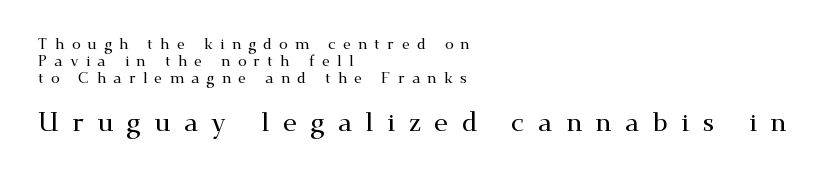
The image shows 27 px text type, upright; set left-aligned, tight line spacing (1.15x), unusually wide letter spacing (+0.49 em), not underlined; the second (bottom) block is 1.8x larger.
